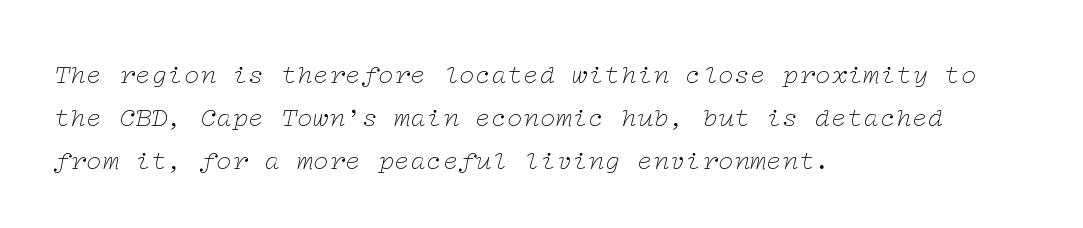
{"italic": "yes", "lean": "right", "slant_degrees": 12, "bold": "no", "underline": "no", "align": "left", "line_spacing": "normal", "line_spacing_ratio": 1.59, "letter_spacing": "normal", "letter_spacing_em": 0.0, "glyph_px": 27}
